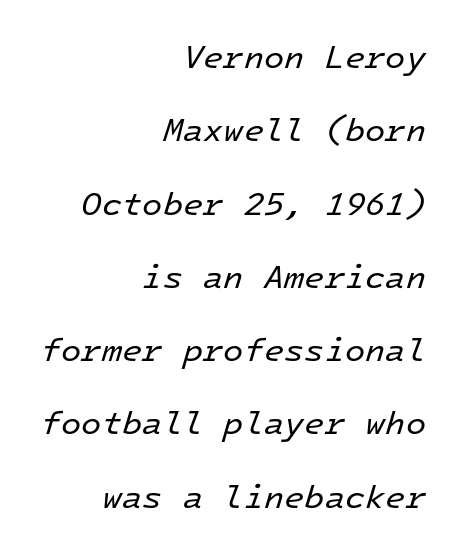
These lines are rendered in a fixed-pitch font. Notice how the passage keeps a crisp vertical edge on the right only. Has an underline been added? It has not. No letter is thick-stroked: the sample isn't bold. These lines keep a tight, regular rhythm from letter to letter. Slant detected: the letters are inclined.
